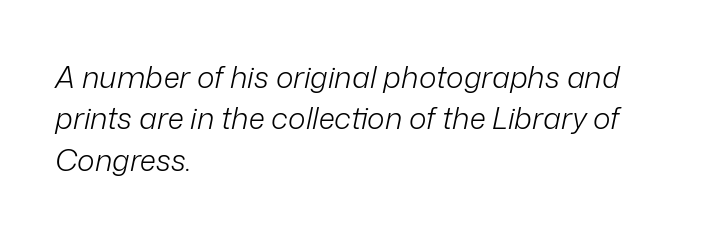
The image shows 30 px light type, italic (leaning right); set left-aligned, normal line spacing (1.38x), normal letter spacing, not underlined; low stroke contrast and a medium x-height.
